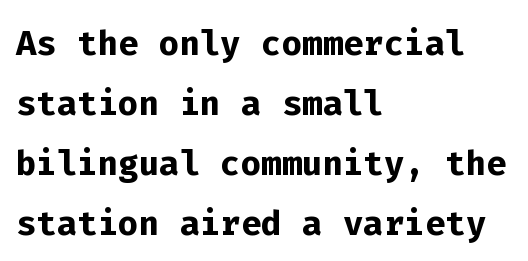
Q: Is the text bold? A: Yes.
Q: Is the text italic (slanted)? A: No, it is upright.
Q: Is the typeface a serif or a sans-serif typeface? A: Sans-serif.
Q: Is the text underlined? A: No.
Q: How is the paragraph aligned? A: Left-aligned.
Q: Is the spacing between letters normal or unusually wide? A: Normal.
Q: Is the spacing between lines tight, normal or loose? A: Normal.
Q: Width (condensed, normal, or wide)? A: Normal.
Q: Stroke contrast? A: Low.
Q: x-height? A: Medium.
Q: Monospaced? A: Yes.
